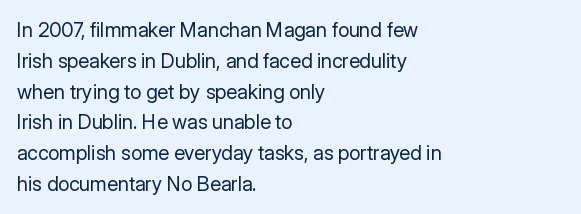
The image shows 20 px text type, upright; set left-aligned, normal line spacing (1.54x), normal letter spacing, not underlined.
